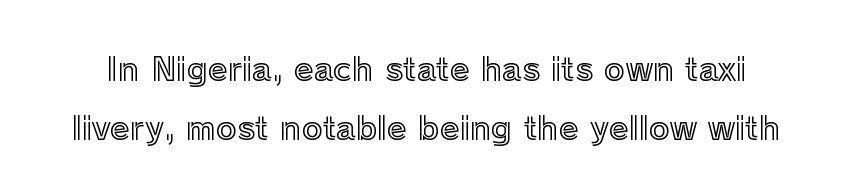
Q: Is the text italic (slanted)? A: No, it is upright.
Q: Is the text underlined? A: No.
Q: Is the spacing between letters normal or unusually wide? A: Normal.
Q: Width (condensed, normal, or wide)? A: Normal.
Q: x-height? A: Medium.
Q: Monospaced? A: No.
